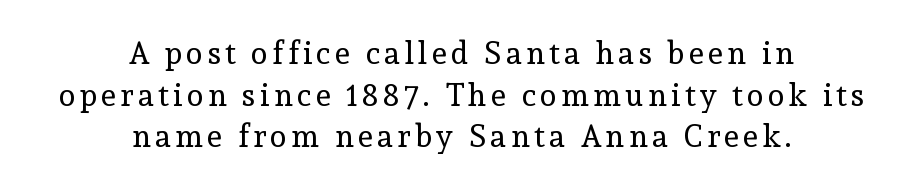
Varying glyph widths throughout — classic text-font behaviour. Leading matches the norm, producing a regular column. No word sits above an underline. A light-to-regular cut is what we see here. One-word summary of the alignment: center.
